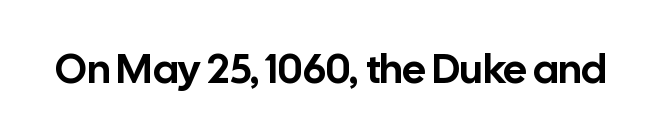
Students, note that the glyphs here touch the page at normal intervals. The gap between lines stays unmarked. The characters display no serif detailing; their extremities are plain. You could not count columns in this text — the font is proportionally spaced. Posture: straight, roman, zero tilt.
